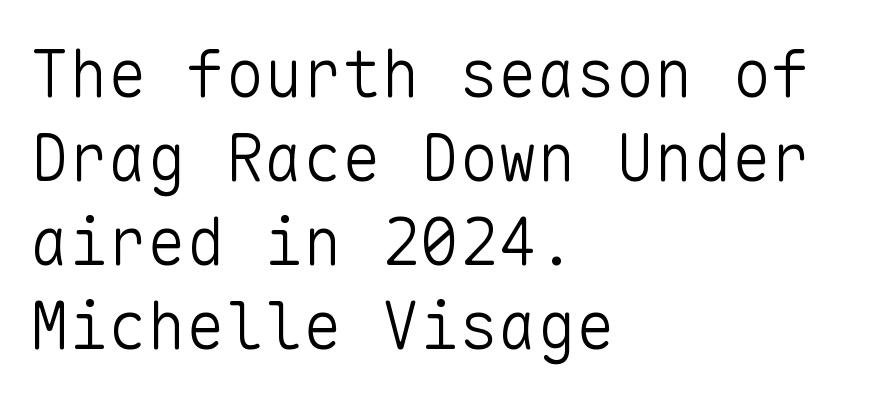
This rendering leaves character spacing at its baseline value. The passage shown is not underscored anywhere. Are there feet on the stems? There aren't — it's a sans. It's the straight-up-and-down kind of type.
